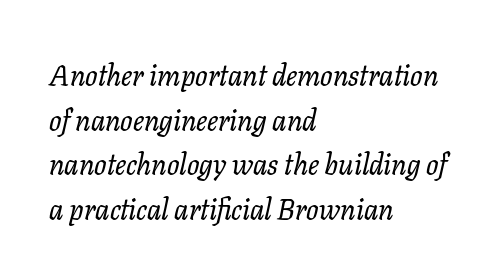
{"serif": "yes", "italic": "yes", "lean": "right", "slant_degrees": 11, "width": "normal", "stroke_contrast": "low", "x_height": "medium", "monospaced": "no", "underline": "no", "align": "left", "line_spacing": "normal", "line_spacing_ratio": 1.54, "letter_spacing": "normal", "letter_spacing_em": 0.0, "glyph_px": 29}
